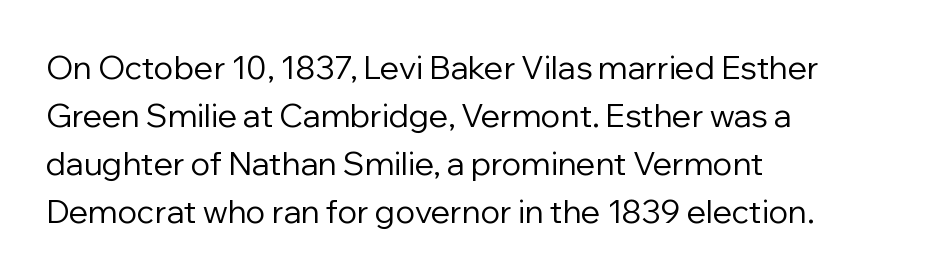
Each letter keeps its own natural width here, so spacing adapts to shape. Italic? Not at all — the glyphs are vertical. Regular leading. No extra ink here — the face is not bold. The compositor pushed each line to the left boundary.
